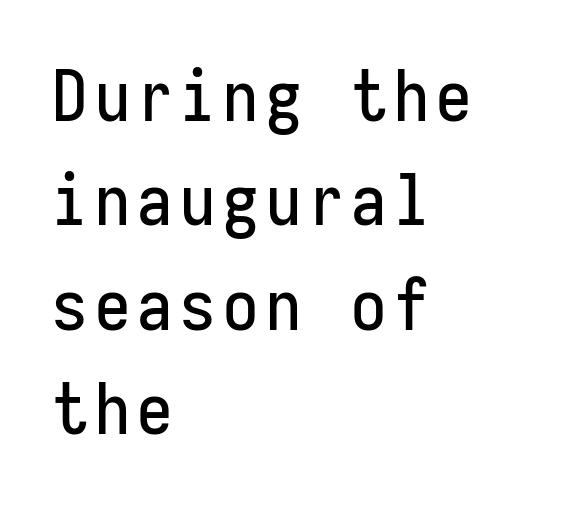
Visually the block forms a straight wall on the left and a jagged coastline on the right. Summary of vertical rhythm: regular, with standard interline spacing. The face used here is a sans, in the tradition of grotesques and geometrics. Descenders are the only things crossing below the line. The letters march in equal steps, a hallmark of fixed-pitch type. Unlike italic type, these characters show no tilt at all.
